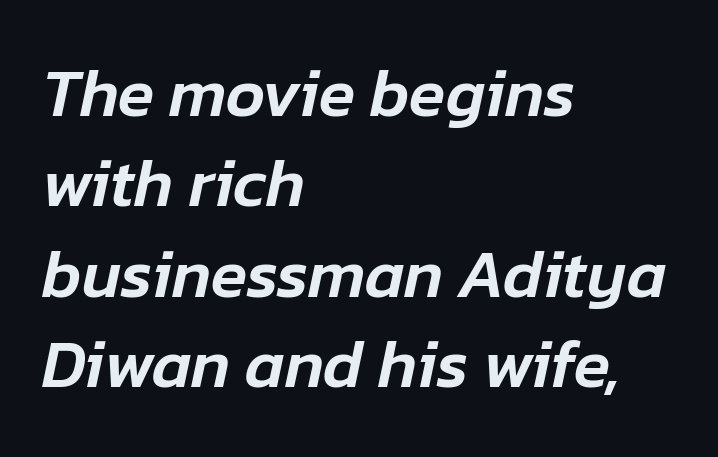
Varying glyph widths throughout — classic text-font behaviour. Horizontal alignment here is leftward, the default for most running prose. A typesetter would mark this as italic. The words here are not underlined.
